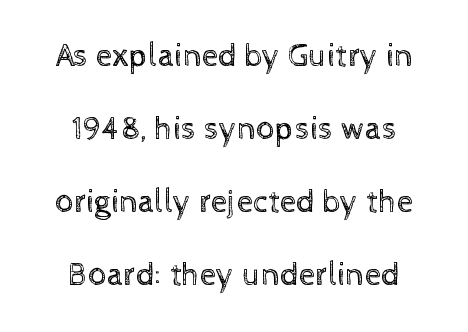
Italic? Not at all — the glyphs are vertical. Teacher's note: observe the equal gaps on both sides — that is centered alignment. Is this a fixed-width face? No — the glyphs have proportional, varying widths. The characters are drawn with everyday or finer stroke widths. Plain, unruled lines of type.
